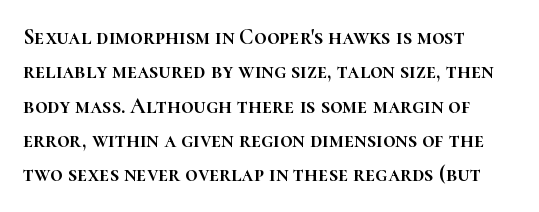
Teacher's note: observe the even left margin — that is flush-left alignment. The passage shown has conventional tracking throughout. It's the straight-up-and-down kind of type. The block of text has a typical density, with ordinary space between rows. The area under the type is left untouched.
